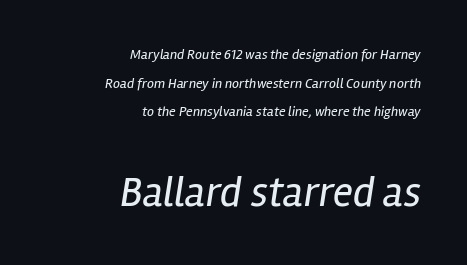
Q: Is the text bold? A: No.
Q: Is the text italic (slanted)? A: Yes, it leans right by about 12 degrees.
Q: Is the text underlined? A: No.
Q: How is the paragraph aligned? A: Right-aligned.
Q: Is the spacing between letters normal or unusually wide? A: Normal.
Q: Is the spacing between lines tight, normal or loose? A: Loose.
Q: Which block of text is set in a larger size, the first (top) or the second (bottom)? A: The second (bottom) one.
Q: Width (condensed, normal, or wide)? A: Condensed.
Q: Stroke contrast? A: Low.
Q: x-height? A: Medium.
Q: Monospaced? A: No.
